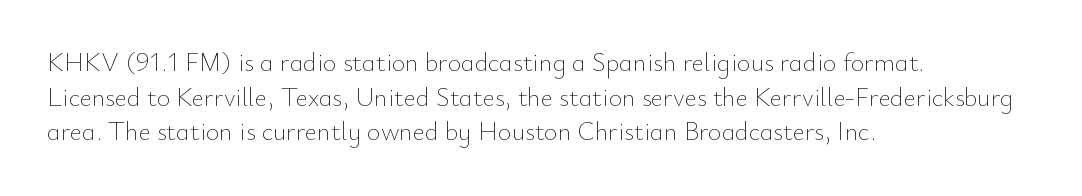
{"italic": "no", "bold": "no", "underline": "no", "align": "left", "line_spacing": "normal", "line_spacing_ratio": 1.33, "letter_spacing": "normal", "letter_spacing_em": 0.0, "glyph_px": 26}
